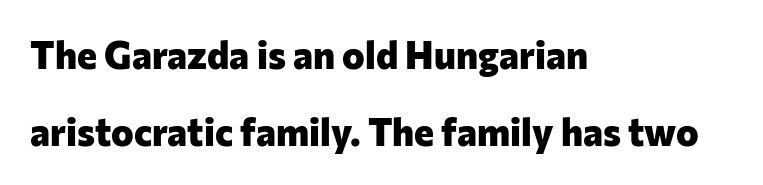
Glyph-to-glyph distance matches everyday printed text. Look at the bottom of the vertical strokes: they stop flat, with no serifs. Every character sits straight up, as roman type does. Leftover space on each line is placed entirely after the last word. The typesetting leans heavy: a genuine bold.
